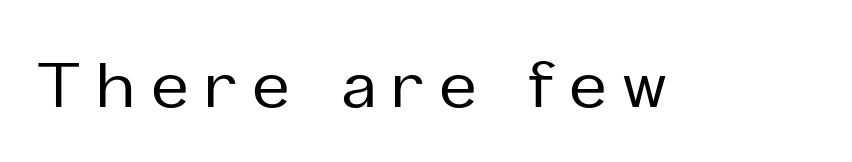
The image shows 63 px sans-serif type, upright; set unusually wide letter spacing (+0.27 em), not underlined; low stroke contrast and a medium x-height.
